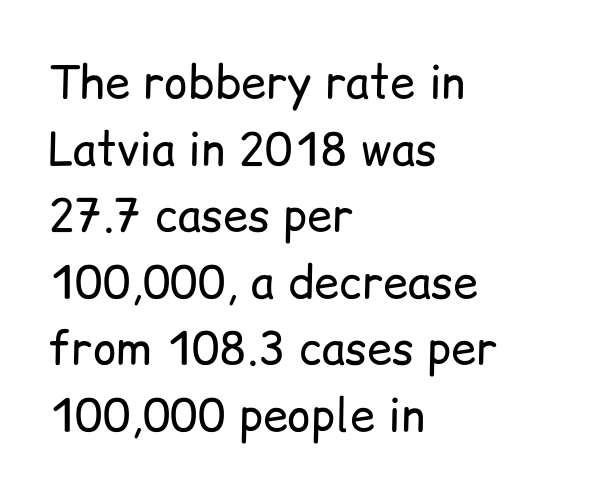
These lines are rendered in a variable-pitch font. No feet cap the strokes, marking this as sans-serif type. Is the type heavy? It reads as light-to-regular instead. Posture: upright roman.
